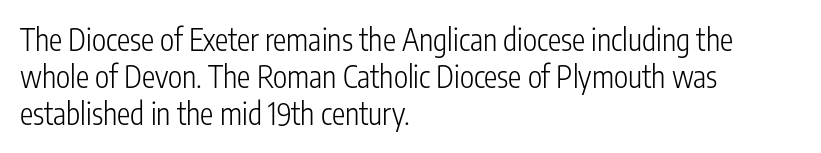
{"serif": "no", "italic": "no", "bold": "no", "weight": "light", "width": "condensed", "stroke_contrast": "low", "x_height": "medium", "monospaced": "no", "underline": "no", "align": "left", "line_spacing_ratio": 1.24, "letter_spacing": "normal", "letter_spacing_em": 0.0, "glyph_px": 30}
